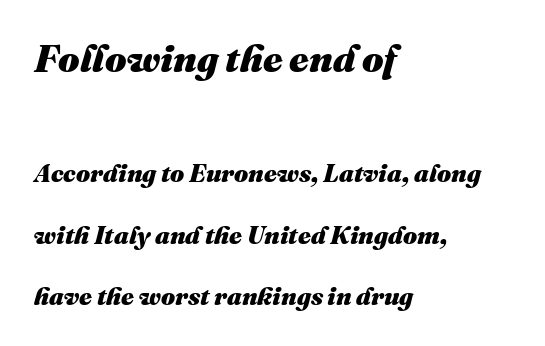
{"italic": "yes", "lean": "right", "slant_degrees": 16, "bold": "yes", "weight": "heavy", "width": "normal", "stroke_contrast": "medium", "x_height": "medium", "monospaced": "no", "underline": "no", "align": "left", "line_spacing": "loose", "line_spacing_ratio": 2.45, "letter_spacing": "normal", "letter_spacing_em": 0.0, "larger_block": "first", "size_ratio": 1.52, "glyph_px": 38}
